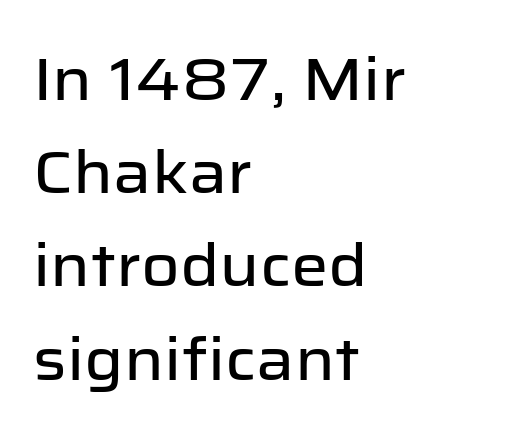
The image shows 59 px sans-serif type, upright; set left-aligned, normal line spacing (1.58x), normal letter spacing, not underlined; low stroke contrast and a medium x-height.
